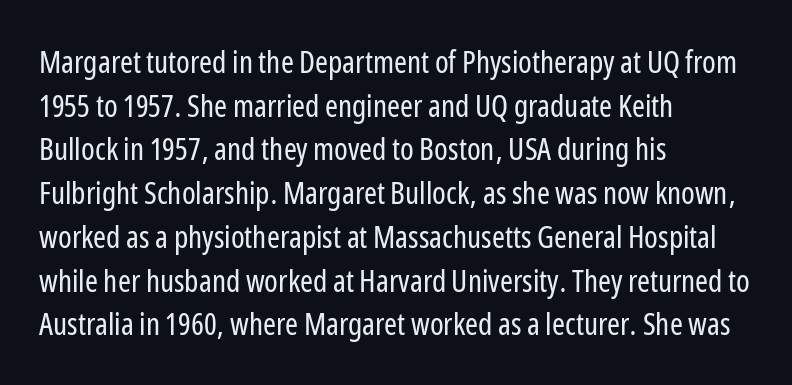
{"serif": "no", "italic": "no", "bold": "no", "weight": "regular", "width": "condensed", "stroke_contrast": "low", "x_height": "medium", "monospaced": "no", "underline": "no", "align": "left", "line_spacing": "normal", "line_spacing_ratio": 1.41, "letter_spacing": "normal", "letter_spacing_em": 0.0, "glyph_px": 31}
